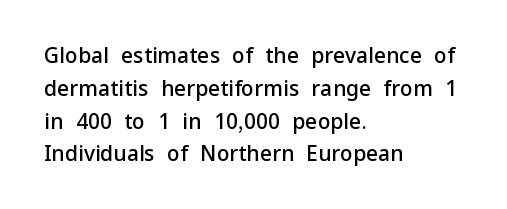
{"italic": "no", "bold": "semi", "underline": "no", "align": "left", "line_spacing": "normal", "line_spacing_ratio": 1.56, "letter_spacing": "normal", "letter_spacing_em": 0.0, "glyph_px": 21}
